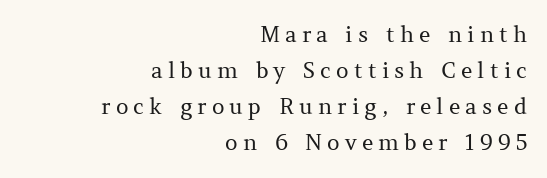
Clear beneath every line of the passage. The specimen reads as upright at a glance. The lines sit at an ordinary, default distance from one another. Horizontal alignment here is rightward, an uncommon choice for prose. No extra ink here — the face is not bold. Honestly, the letter spacing is so wide it's the main thing you notice.
